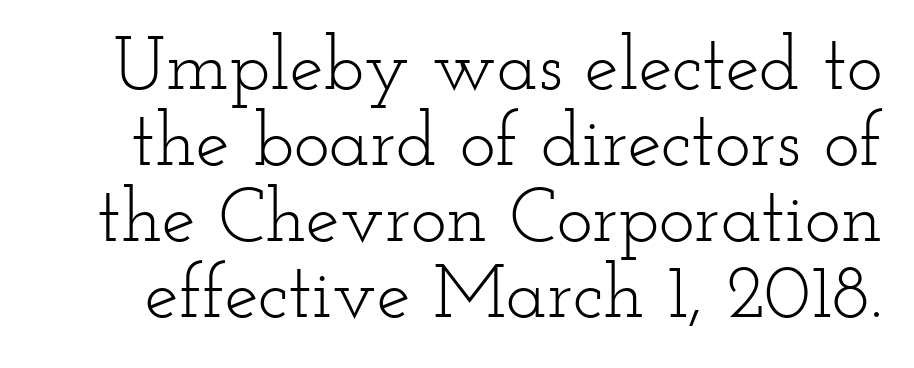
{"serif": "yes", "italic": "no", "bold": "no", "weight": "light", "width": "wide", "stroke_contrast": "low", "x_height": "small", "monospaced": "no", "underline": "no", "line_spacing": "tight", "line_spacing_ratio": 1.0, "letter_spacing": "normal", "letter_spacing_em": 0.0, "glyph_px": 76}
